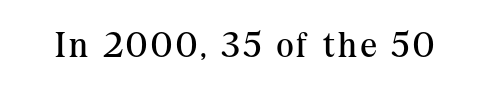
Is this a fixed-width face? No — the glyphs have proportional, varying widths. This sample uses an upright cut, with every glyph sitting square on the baseline. This sample uses a serif face. The zone under the glyphs is completely vacant. This reads as an unemphasized weight, regular at the heaviest.
